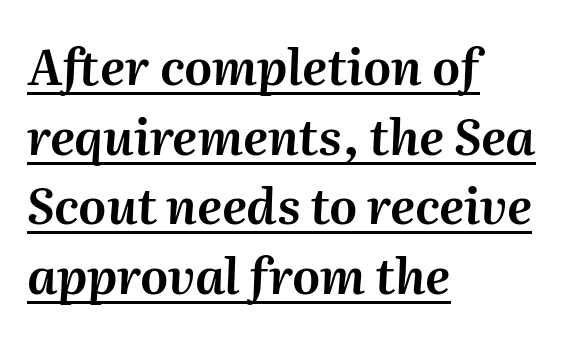
{"italic": "yes", "lean": "right", "slant_degrees": 2, "width": "normal", "stroke_contrast": "medium", "x_height": "medium", "monospaced": "no", "underline": "yes", "align": "left", "line_spacing": "normal", "line_spacing_ratio": 1.42, "letter_spacing": "normal", "letter_spacing_em": 0.0, "glyph_px": 49}
